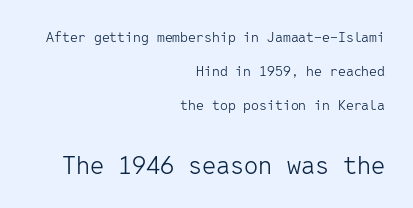
Q: Is the text bold? A: No.
Q: Is the text italic (slanted)? A: No, it is upright.
Q: Is the text underlined? A: No.
Q: How is the paragraph aligned? A: Right-aligned.
Q: Is the spacing between letters normal or unusually wide? A: Normal.
Q: Is the spacing between lines tight, normal or loose? A: Loose.
Q: Which block of text is set in a larger size, the first (top) or the second (bottom)? A: The second (bottom) one.
